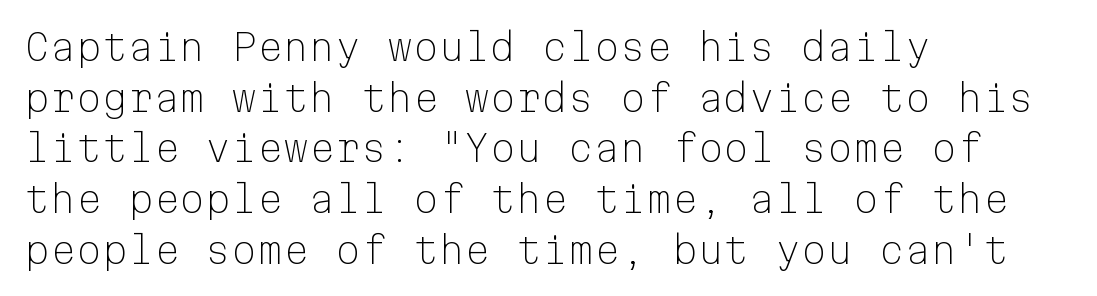
Letters rest on an invisible, unmarked baseline. Note the uniform advance width — an 'i' takes as much space as an 'm'. A typesetter would label this face a sans. No extra tracking has been applied to these lines. Think standard paragraph weight, or any step lighter than that.
